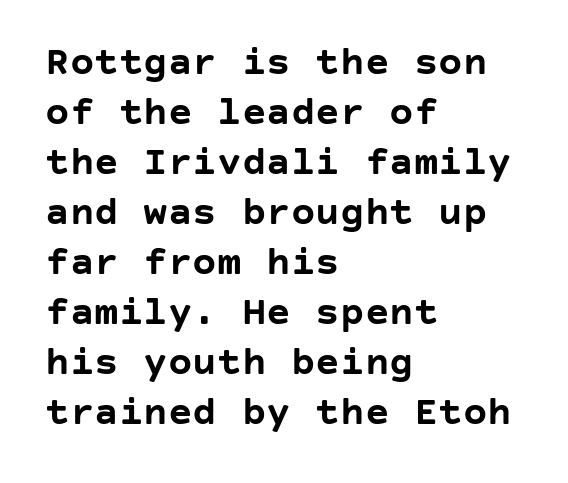
Q: Is the text bold? A: Yes.
Q: Is the text italic (slanted)? A: No, it is upright.
Q: Is the typeface a serif or a sans-serif typeface? A: Sans-serif.
Q: Is the text underlined? A: No.
Q: How is the paragraph aligned? A: Left-aligned.
Q: Is the spacing between letters normal or unusually wide? A: Normal.
Q: Width (condensed, normal, or wide)? A: Normal.
Q: Stroke contrast? A: Low.
Q: x-height? A: Large.
